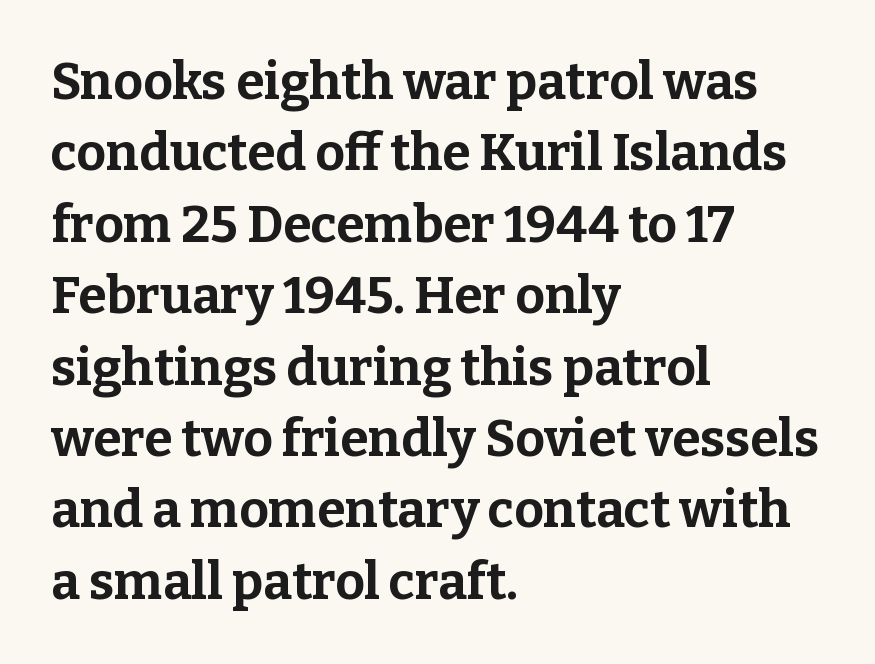
The image shows 51 px bold serif type, upright; set left-aligned, normal line spacing (1.4x), normal letter spacing, not underlined; low stroke contrast and a medium x-height.
